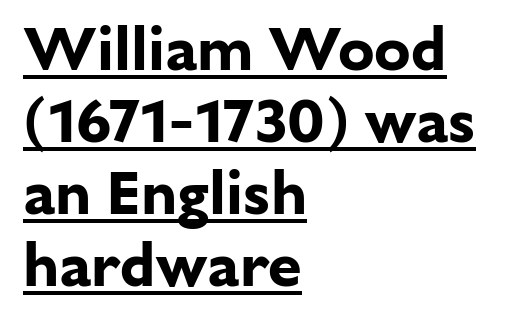
{"serif": "no", "italic": "no", "bold": "yes", "weight": "bold", "width": "normal", "stroke_contrast": "low", "x_height": "medium", "monospaced": "no", "underline": "yes", "align": "left", "line_spacing_ratio": 1.18, "letter_spacing": "normal", "letter_spacing_em": 0.0, "glyph_px": 61}
